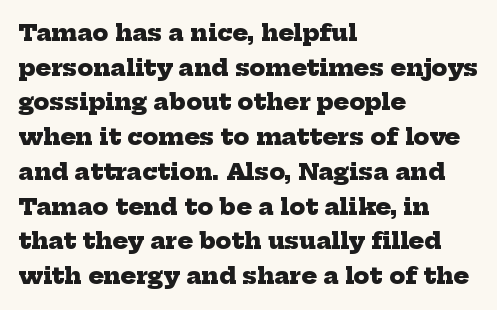
Short note: letters normally spaced. Heavy-handed strokes throughout: this text is bold. The words here are not underlined. The passage is arranged the way most books set body copy — flush left. Vertical spacing — default.
